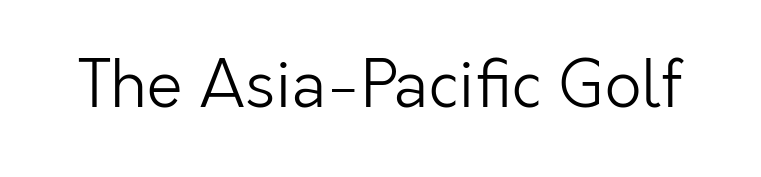
Underlining? Definitely not there. This sample has the flowing, uneven cadence of proportional lettering. Every character sits straight up, as roman type does. The cut favours lightness, reaching ordinary text weight at its darkest.
